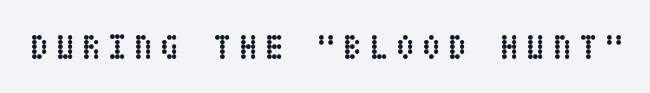
The typesetting leans heavy: a genuine bold. A roman cut, with each character standing at attention. Words float on clear page, feet unadorned. How are the letters spaced? Widely, with obvious added tracking.
